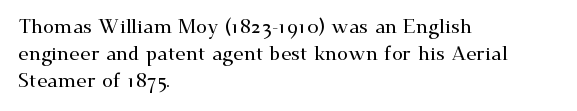
Q: Is the text italic (slanted)? A: No, it is upright.
Q: Is the text underlined? A: No.
Q: How is the paragraph aligned? A: Left-aligned.
Q: Is the spacing between letters normal or unusually wide? A: Normal.
Q: Is the spacing between lines tight, normal or loose? A: Normal.
